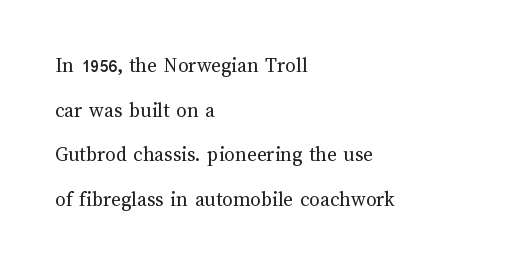
Q: Is the text bold? A: No.
Q: Is the text italic (slanted)? A: No, it is upright.
Q: Is the text underlined? A: No.
Q: How is the paragraph aligned? A: Left-aligned.
Q: Is the spacing between letters normal or unusually wide? A: Normal.
Q: Is the spacing between lines tight, normal or loose? A: Loose.
